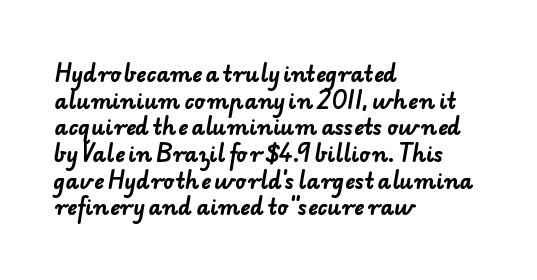
Unmarked baselines from the first word to the last. The setting favours the left margin, as ordinary paragraphs usually do. Regarding leading, the lines here are spaced in the standard way. Observe the ordinary spacing: letters are neighbours, not strangers. Heft: maximum for text — a bold.
